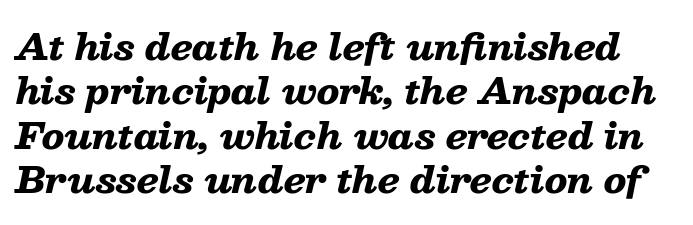
Q: Is the text bold? A: Yes.
Q: Is the text italic (slanted)? A: Yes, it leans right by about 13 degrees.
Q: Is the text underlined? A: No.
Q: Is the spacing between letters normal or unusually wide? A: Normal.
Q: Is the spacing between lines tight, normal or loose? A: Normal.
Q: Width (condensed, normal, or wide)? A: Wide.
Q: Stroke contrast? A: Low.
Q: x-height? A: Medium.
Q: Monospaced? A: No.
